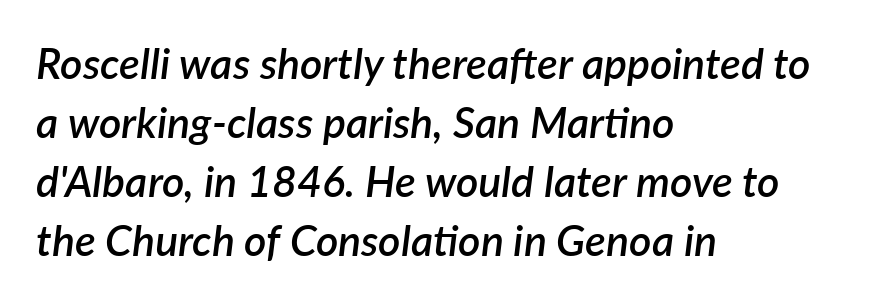
The image shows 43 px semibold type, italic (leaning right); set left-aligned, normal line spacing (1.37x), normal letter spacing, not underlined; low stroke contrast and a medium x-height.
